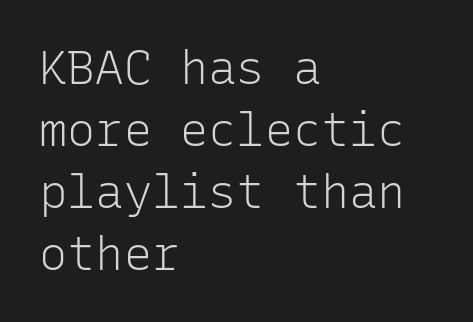
{"serif": "no", "italic": "no", "bold": "no", "weight": "light", "width": "normal", "stroke_contrast": "low", "x_height": "medium", "monospaced": "yes", "underline": "no", "align": "left", "line_spacing": "normal", "line_spacing_ratio": 1.32, "letter_spacing": "normal", "letter_spacing_em": 0.0, "glyph_px": 47}
